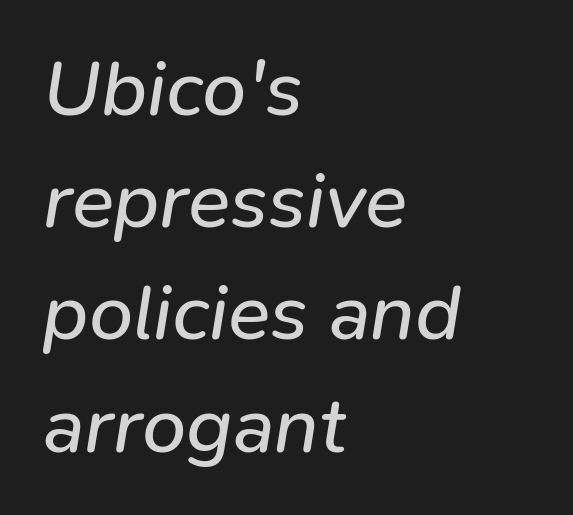
{"italic": "yes", "lean": "right", "slant_degrees": 9, "bold": "no", "weight": "regular", "width": "normal", "stroke_contrast": "low", "x_height": "medium", "monospaced": "no", "underline": "no", "align": "left", "line_spacing": "normal", "line_spacing_ratio": 1.42, "letter_spacing": "normal", "letter_spacing_em": 0.0, "glyph_px": 79}
